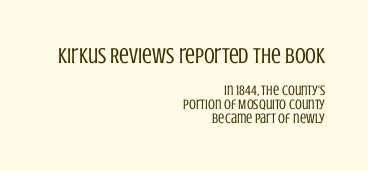
The image shows 22 px text type, upright; set right-aligned, tight line spacing (0.99x), normal letter spacing, not underlined; the first (top) block is 1.57x larger.
